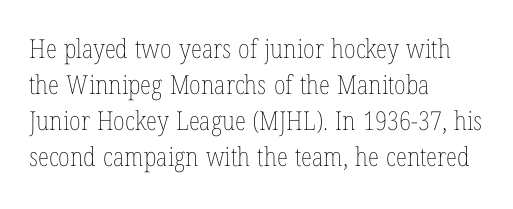
The image shows 26 px text type, upright; set left-aligned, normal line spacing (1.38x), normal letter spacing, not underlined.
